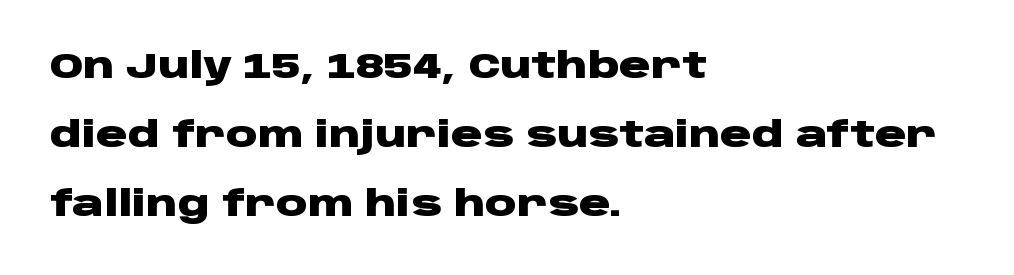
Q: Is the text bold? A: Yes.
Q: Is the text italic (slanted)? A: No, it is upright.
Q: Is the typeface a serif or a sans-serif typeface? A: Sans-serif.
Q: Is the text underlined? A: No.
Q: How is the paragraph aligned? A: Left-aligned.
Q: Is the spacing between letters normal or unusually wide? A: Normal.
Q: Is the spacing between lines tight, normal or loose? A: Loose.
Q: Width (condensed, normal, or wide)? A: Wide.
Q: Stroke contrast? A: Low.
Q: x-height? A: Large.
Q: Monospaced? A: No.
